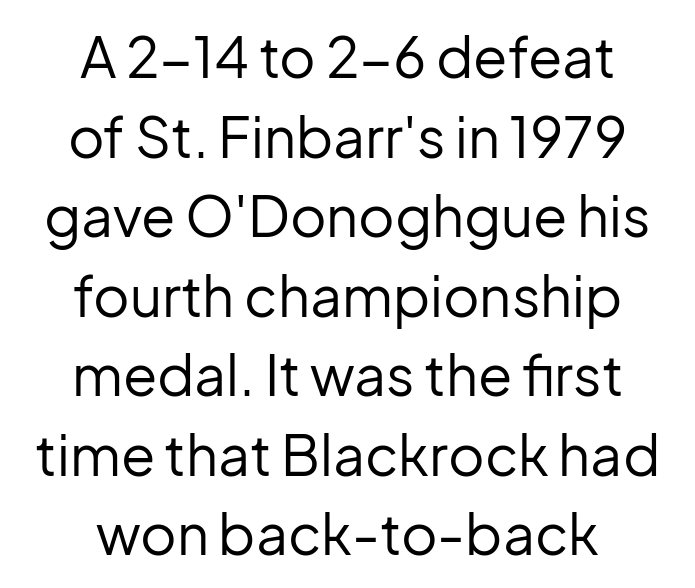
The image shows 56 px regular-weight sans-serif type, upright; set centered, normal line spacing (1.42x), normal letter spacing, not underlined; low stroke contrast and a medium x-height.
